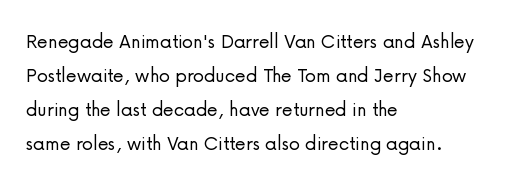
{"italic": "no", "bold": "no", "underline": "no", "align": "left", "line_spacing": "normal", "line_spacing_ratio": 1.55, "letter_spacing": "normal", "letter_spacing_em": 0.0, "glyph_px": 22}
